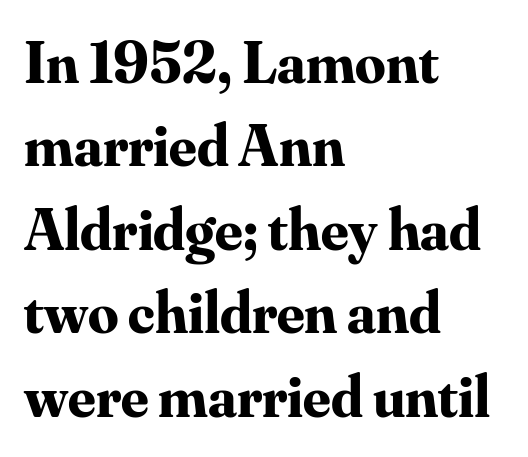
Descenders hang freely into open space. The letters advance in unequal steps, a hallmark of proportional type. The letters stand straight up with perfectly vertical stems. The lines in this sample share a left origin and differ only in where they stop. What kind of face is this? One with serifs.
